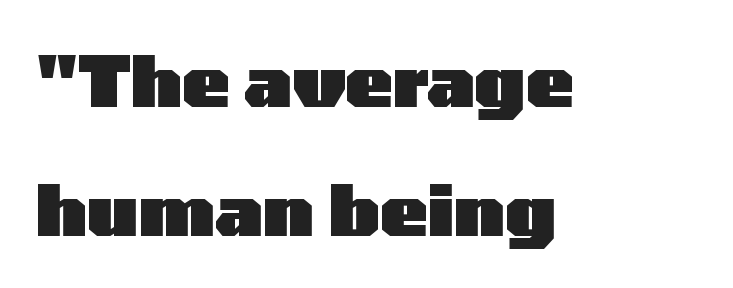
Which margin do the lines hug? The left one — the right edge is uneven. The face used here is proportionally spaced, like ordinary book or web type. Honestly, there is no underline to notice here at all. The characters look thick and weighty, a clear bold.
